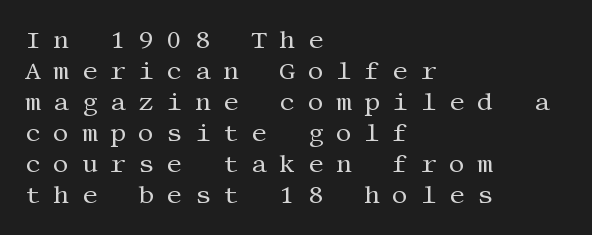
{"italic": "no", "bold": "no", "underline": "no", "align": "left", "line_spacing_ratio": 1.24, "letter_spacing": "wide", "letter_spacing_em": 0.49, "glyph_px": 25}
